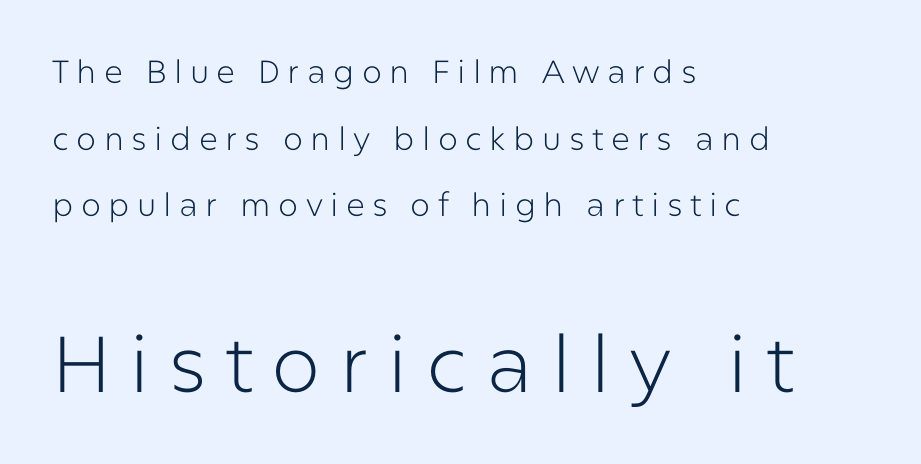
Q: Is the text bold? A: No.
Q: Is the text italic (slanted)? A: No, it is upright.
Q: Is the typeface a serif or a sans-serif typeface? A: Sans-serif.
Q: Is the text underlined? A: No.
Q: How is the paragraph aligned? A: Left-aligned.
Q: Is the spacing between letters normal or unusually wide? A: Unusually wide.
Q: Is the spacing between lines tight, normal or loose? A: Loose.
Q: Which block of text is set in a larger size, the first (top) or the second (bottom)? A: The second (bottom) one.
Q: Width (condensed, normal, or wide)? A: Normal.
Q: Stroke contrast? A: Low.
Q: x-height? A: Medium.
Q: Monospaced? A: No.
